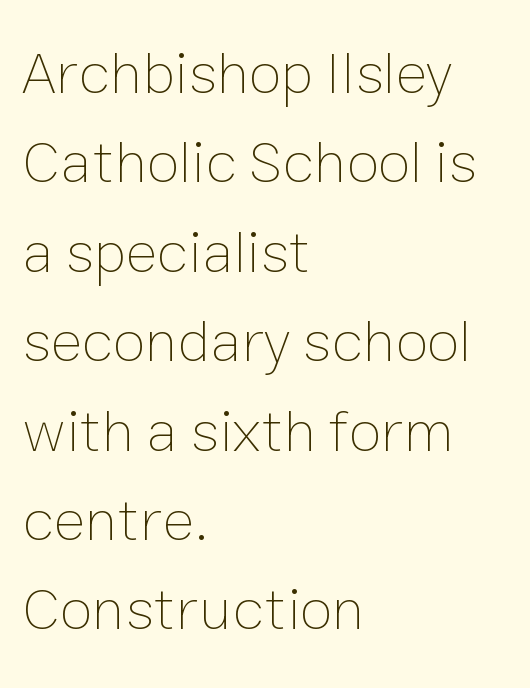
{"italic": "no", "bold": "no", "weight": "thin", "width": "normal", "stroke_contrast": "low", "x_height": "medium", "monospaced": "no", "underline": "no", "align": "left", "line_spacing": "normal", "line_spacing_ratio": 1.49, "letter_spacing": "normal", "letter_spacing_em": 0.0, "glyph_px": 60}
